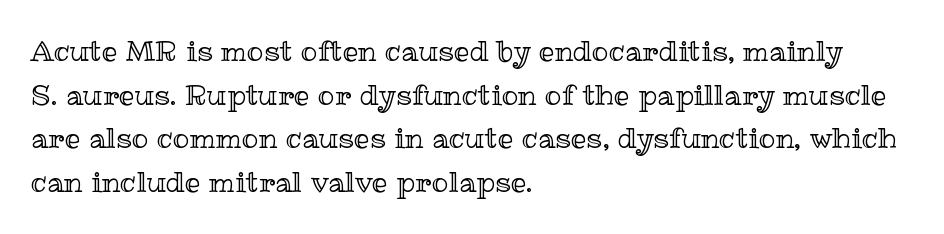
{"italic": "no", "width": "normal", "x_height": "medium", "monospaced": "no", "underline": "no", "align": "left", "line_spacing": "normal", "line_spacing_ratio": 1.56, "letter_spacing": "normal", "letter_spacing_em": 0.0, "glyph_px": 28}
